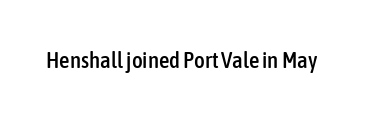
{"italic": "no", "underline": "no", "letter_spacing": "normal", "letter_spacing_em": 0.0, "glyph_px": 23}
